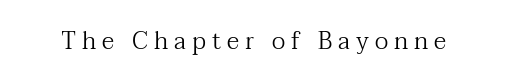
No extra ink here — the face is not bold. The tracking jumps out immediately: characters are airy and widely separated. The letters stand upright; this is a roman face. Has an underline been added? It has not.
